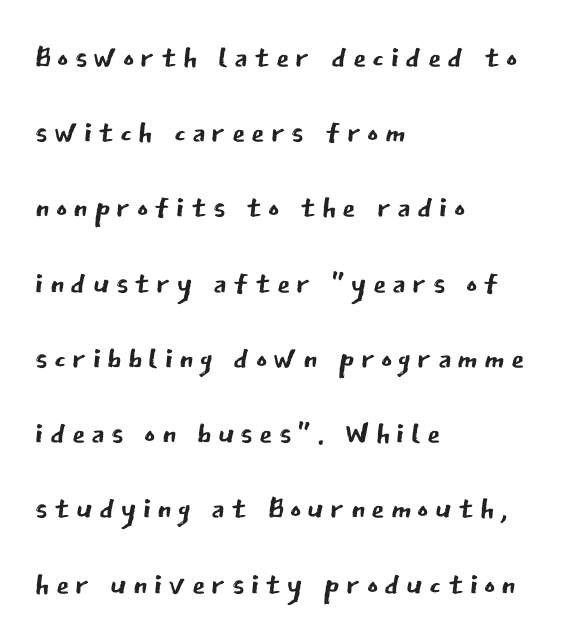
Character widths vary here, with narrow letters taking less room than wide ones. The paragraph shown leans on its left margin. The text was rendered using a sans face with plain stroke endings. Posture: vertical. Vertical stems look standard width or narrower in stroke.
